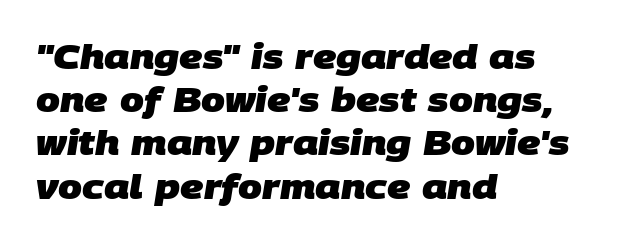
{"serif": "no", "bold": "yes", "weight": "heavy", "width": "normal", "stroke_contrast": "low", "x_height": "large", "monospaced": "no", "underline": "no", "align": "left", "line_spacing": "normal", "line_spacing_ratio": 1.27, "letter_spacing": "normal", "letter_spacing_em": 0.0, "glyph_px": 34}
